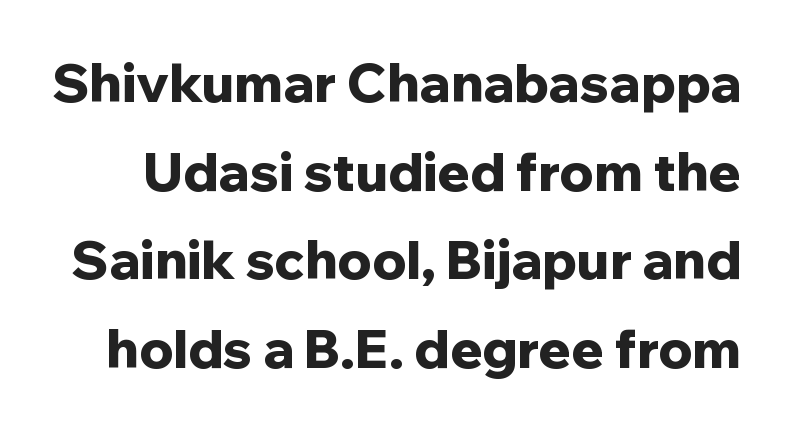
The image shows 53 px bold sans-serif type, upright; set normal line spacing (1.67x), normal letter spacing, not underlined; low stroke contrast and a medium x-height.
